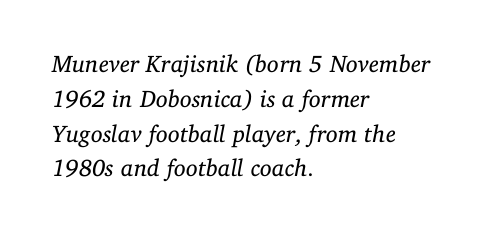
{"italic": "yes", "lean": "right", "slant_degrees": 11, "bold": "no", "underline": "no", "align": "left", "line_spacing": "normal", "line_spacing_ratio": 1.45, "letter_spacing": "normal", "letter_spacing_em": 0.0, "glyph_px": 24}
